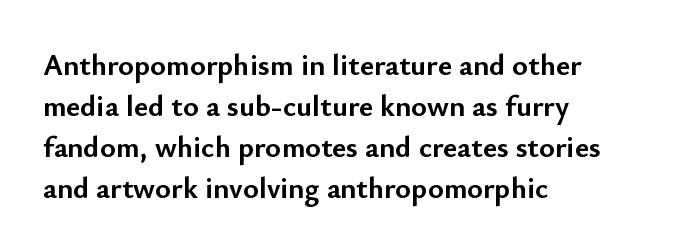
Varying glyph widths throughout — classic text-font behaviour. The type is set solid horizontally, with unmodified tracking. Horizontally, the lines are justified to the leading edge only. Is there much room between lines? A standard amount, neither cramped nor airy. The face used here is a sans, in the tradition of grotesques and geometrics.
